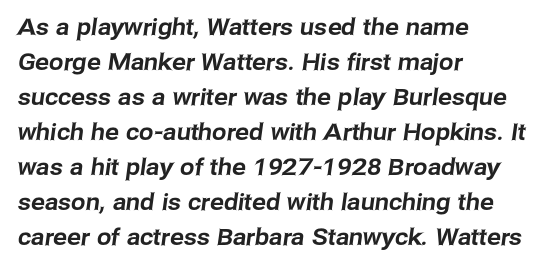
The image shows 23 px text type; set left-aligned, normal line spacing (1.52x), normal letter spacing, not underlined.
